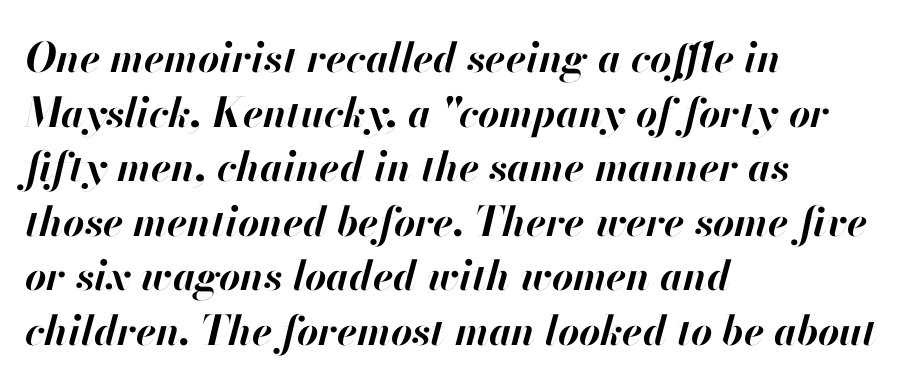
The image shows 41 px bold type, italic (leaning right); set left-aligned, normal line spacing (1.33x), normal letter spacing, not underlined; high stroke contrast and a small x-height.
